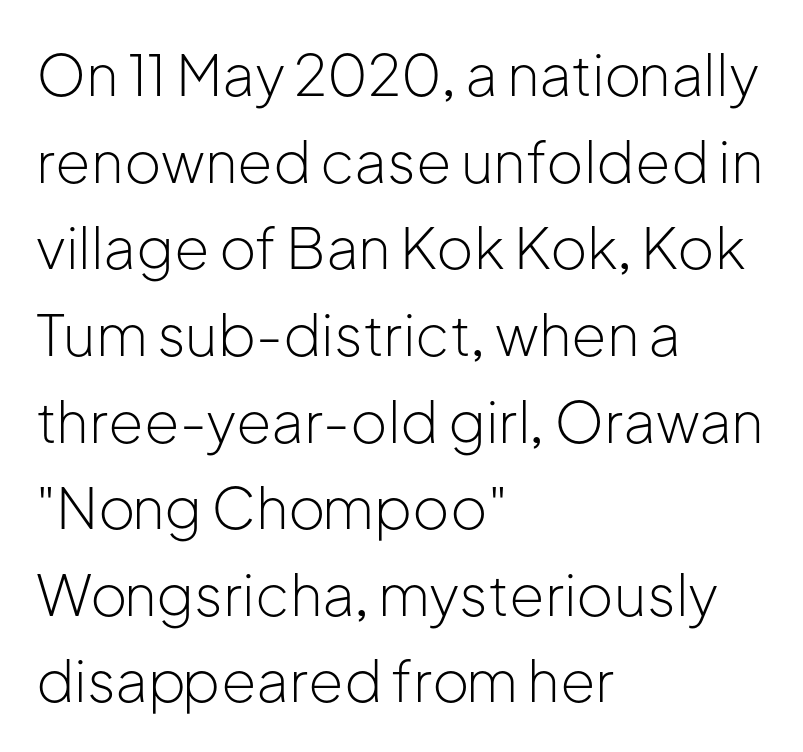
Q: Is the text bold? A: No.
Q: Is the text italic (slanted)? A: No, it is upright.
Q: Is the typeface a serif or a sans-serif typeface? A: Sans-serif.
Q: Is the text underlined? A: No.
Q: How is the paragraph aligned? A: Left-aligned.
Q: Is the spacing between letters normal or unusually wide? A: Normal.
Q: Is the spacing between lines tight, normal or loose? A: Normal.
Q: Width (condensed, normal, or wide)? A: Normal.
Q: Stroke contrast? A: Low.
Q: x-height? A: Medium.
Q: Monospaced? A: No.
